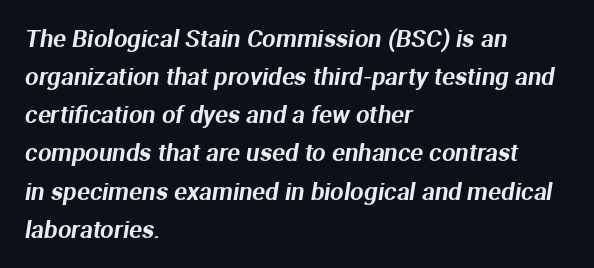
{"underline": "no", "align": "left", "line_spacing": "normal", "line_spacing_ratio": 1.59, "letter_spacing": "normal", "letter_spacing_em": 0.0, "glyph_px": 24}
